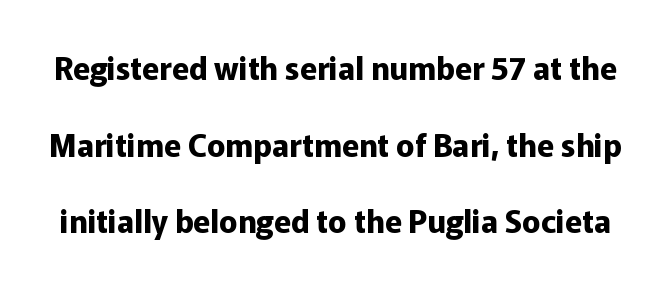
Here the designer chose a conventional face with non-uniform glyph widths. You could call the tracking neutral — neither tight nor loose. Its strokes are broad and dark, the hallmark of bold type. The rendering uses a large line-height, opening up the rows. Unlike a traditional serif, this face leaves its strokes unadorned. This is roman type, the default non-slanted kind.
